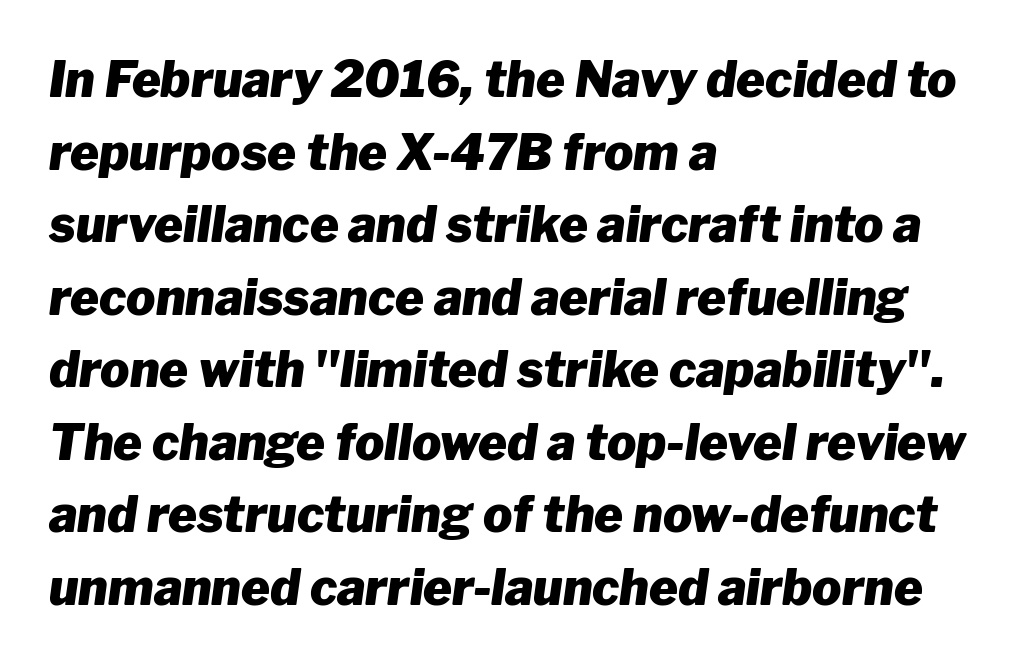
The image shows 49 px heavy type, italic (leaning right); set left-aligned, normal line spacing (1.48x), normal letter spacing, not underlined; low stroke contrast and a medium x-height.
